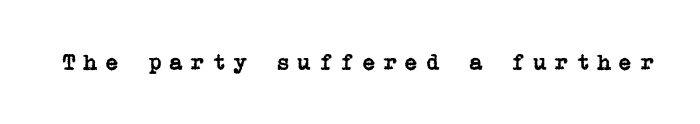
Q: Is the text italic (slanted)? A: No, it is upright.
Q: Is the text underlined? A: No.
Q: Is the spacing between letters normal or unusually wide? A: Unusually wide.
